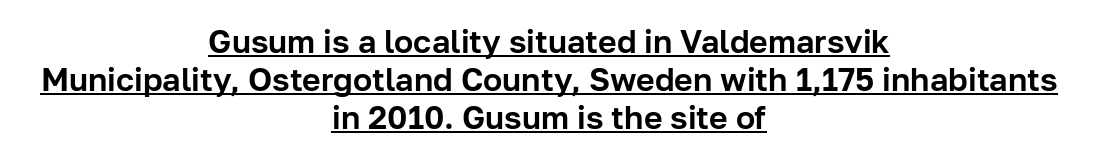
{"serif": "no", "italic": "no", "width": "normal", "stroke_contrast": "low", "x_height": "medium", "monospaced": "no", "underline": "yes", "align": "center", "line_spacing_ratio": 1.19, "letter_spacing": "normal", "letter_spacing_em": 0.0, "glyph_px": 32}
